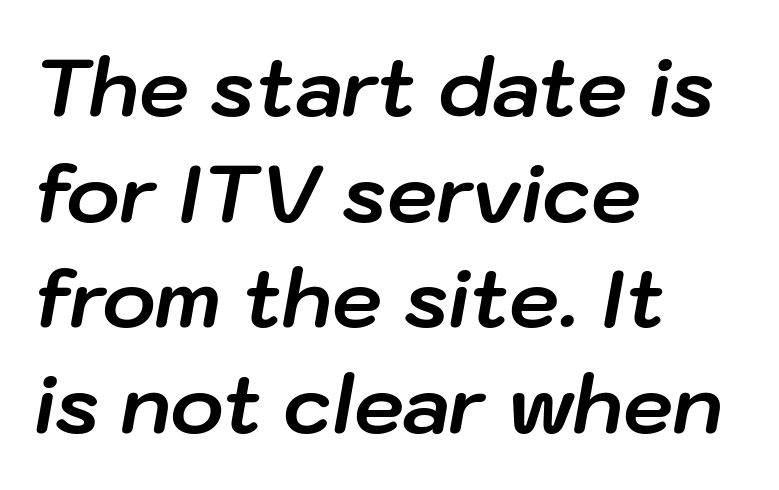
{"italic": "yes", "lean": "right", "slant_degrees": 10, "bold": "yes", "weight": "bold", "width": "normal", "stroke_contrast": "low", "x_height": "medium", "monospaced": "no", "underline": "no", "align": "left", "line_spacing": "normal", "line_spacing_ratio": 1.32, "letter_spacing": "normal", "letter_spacing_em": 0.0, "glyph_px": 80}
